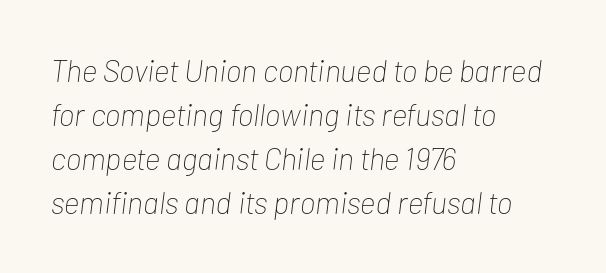
The image shows 31 px thin, condensed type, italic (leaning right); set left-aligned, normal line spacing (1.42x), normal letter spacing, not underlined; low stroke contrast and a medium x-height.
